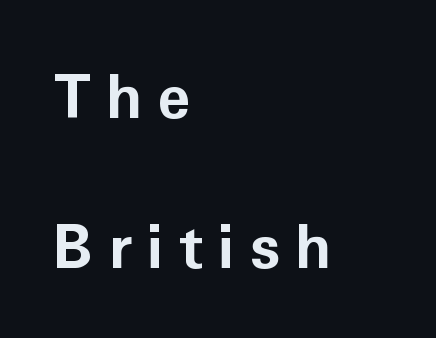
Q: Is the text bold? A: Yes.
Q: Is the text italic (slanted)? A: No, it is upright.
Q: Is the typeface a serif or a sans-serif typeface? A: Sans-serif.
Q: Is the text underlined? A: No.
Q: How is the paragraph aligned? A: Left-aligned.
Q: Is the spacing between letters normal or unusually wide? A: Unusually wide.
Q: Is the spacing between lines tight, normal or loose? A: Loose.
Q: Width (condensed, normal, or wide)? A: Normal.
Q: Stroke contrast? A: Low.
Q: x-height? A: Medium.
Q: Monospaced? A: No.
